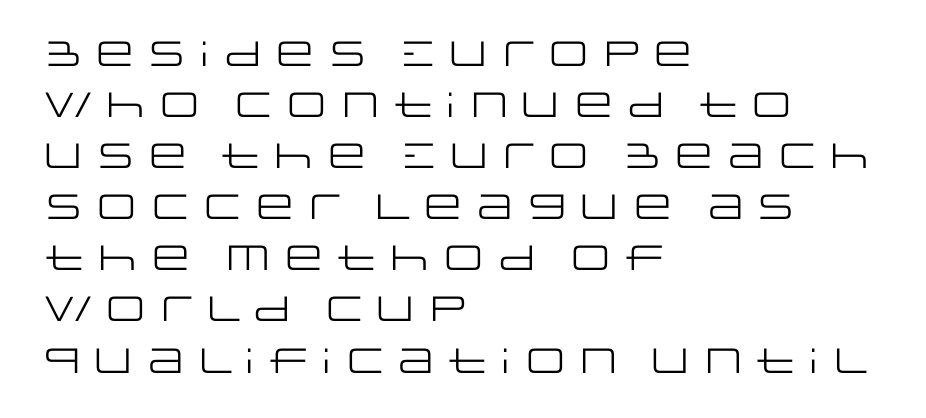
Q: Is the text bold? A: No.
Q: Is the text italic (slanted)? A: No, it is upright.
Q: Is the typeface a serif or a sans-serif typeface? A: Sans-serif.
Q: Is the text underlined? A: No.
Q: How is the paragraph aligned? A: Left-aligned.
Q: Is the spacing between letters normal or unusually wide? A: Normal.
Q: Is the spacing between lines tight, normal or loose? A: Normal.
Q: Width (condensed, normal, or wide)? A: Wide.
Q: Stroke contrast? A: Low.
Q: x-height? A: Large.
Q: Monospaced? A: No.
